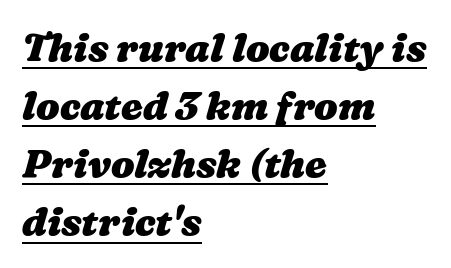
{"bold": "yes", "weight": "heavy", "width": "wide", "stroke_contrast": "medium", "x_height": "medium", "monospaced": "no", "underline": "yes", "align": "left", "line_spacing": "normal", "line_spacing_ratio": 1.49, "letter_spacing": "normal", "letter_spacing_em": 0.0, "glyph_px": 39}
